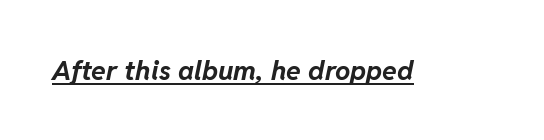
Each line of the rendering has a horizontal stroke beneath the glyphs. Bold? Absolutely — the strokes are thick and heavy. Standard letterfit; no display-style spreading of the glyphs. Emphasis-style slanted type is in use.
